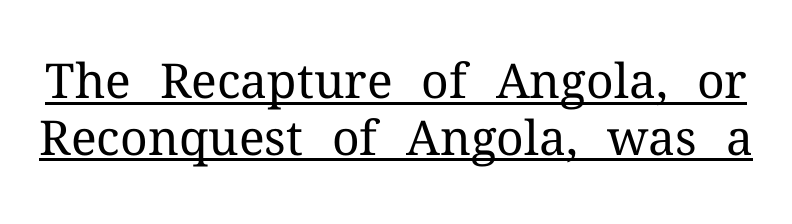
The image shows 48 px regular-weight serif type, upright; set line spacing 1.18x, normal letter spacing, underlined; medium stroke contrast and a medium x-height.
